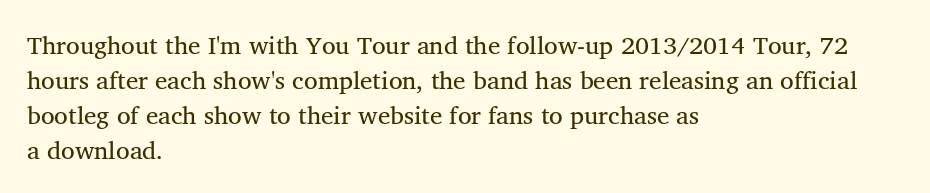
Clear beneath every line of the passage. The font is comparable to plain body text, perhaps lighter. If you drew a ruler down the left edge, every line would touch it. In terms of leading, this rendering sits right in the middle. Students, note that the glyphs here touch the page at normal intervals.
